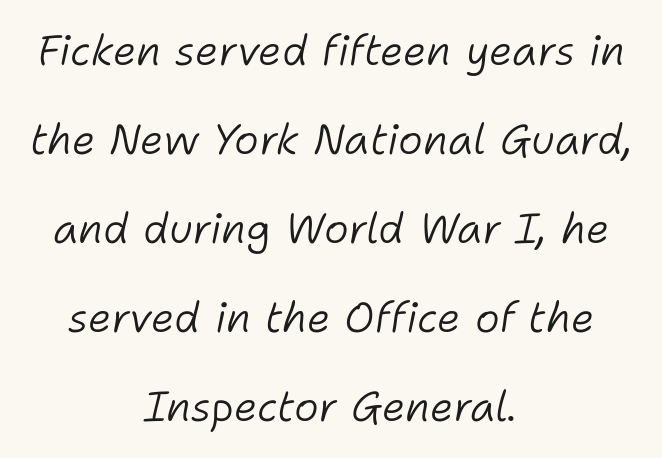
{"italic": "yes", "lean": "right", "slant_degrees": 11, "bold": "no", "weight": "light", "width": "normal", "stroke_contrast": "low", "x_height": "medium", "monospaced": "no", "underline": "no", "align": "center", "line_spacing": "loose", "line_spacing_ratio": 2.12, "letter_spacing": "normal", "letter_spacing_em": 0.0, "glyph_px": 42}
